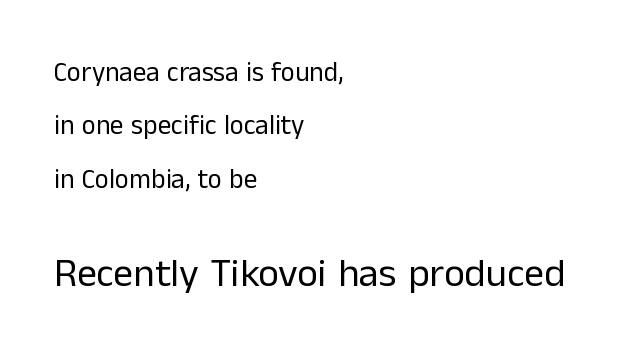
Q: Is the text bold? A: No.
Q: Is the text italic (slanted)? A: No, it is upright.
Q: Is the typeface a serif or a sans-serif typeface? A: Sans-serif.
Q: Is the text underlined? A: No.
Q: How is the paragraph aligned? A: Left-aligned.
Q: Is the spacing between letters normal or unusually wide? A: Normal.
Q: Is the spacing between lines tight, normal or loose? A: Loose.
Q: Which block of text is set in a larger size, the first (top) or the second (bottom)? A: The second (bottom) one.
Q: Width (condensed, normal, or wide)? A: Normal.
Q: Stroke contrast? A: Low.
Q: x-height? A: Medium.
Q: Monospaced? A: No.
